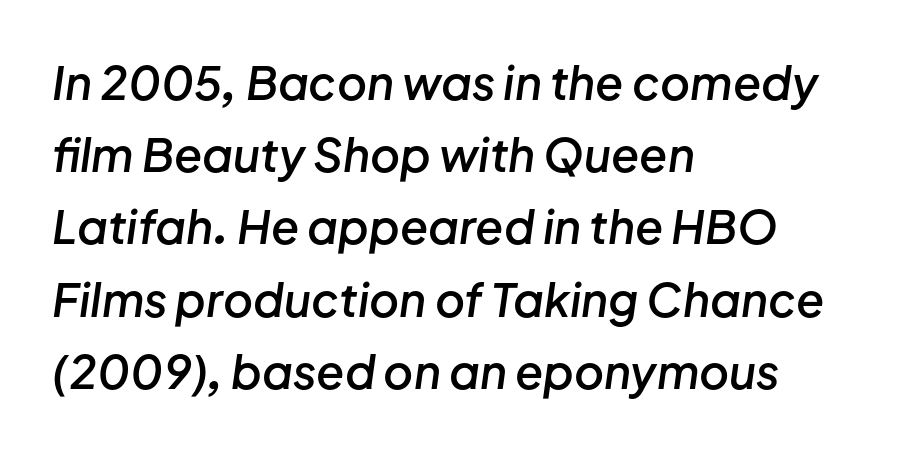
{"italic": "yes", "lean": "right", "slant_degrees": 8, "bold": "semi", "weight": "semibold", "width": "normal", "stroke_contrast": "low", "x_height": "medium", "monospaced": "no", "underline": "no", "align": "left", "line_spacing": "normal", "line_spacing_ratio": 1.57, "letter_spacing": "normal", "letter_spacing_em": 0.0, "glyph_px": 46}
